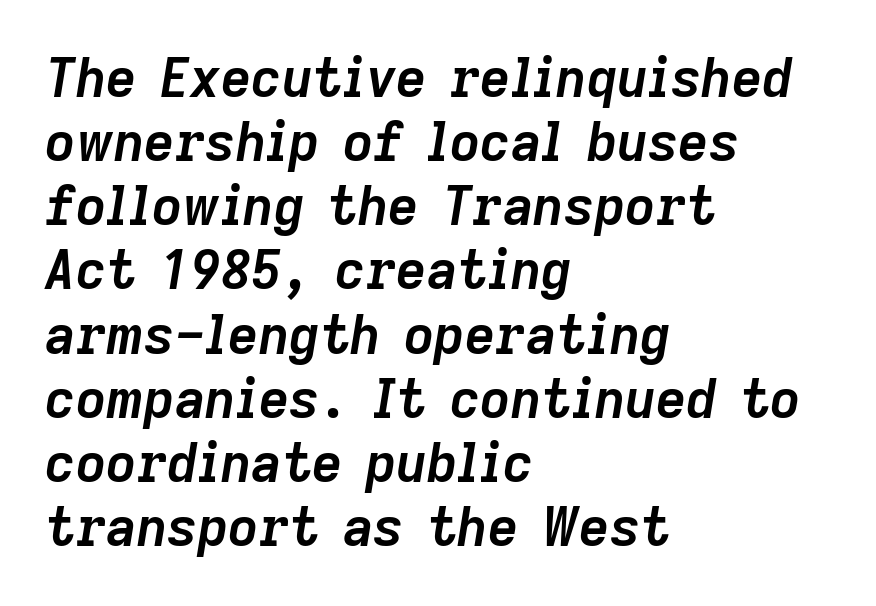
{"italic": "yes", "lean": "right", "slant_degrees": 9, "bold": "yes", "weight": "semibold", "width": "normal", "stroke_contrast": "low", "x_height": "medium", "monospaced": "no", "underline": "no", "align": "left", "line_spacing_ratio": 1.21, "letter_spacing": "normal", "letter_spacing_em": 0.0, "glyph_px": 53}
